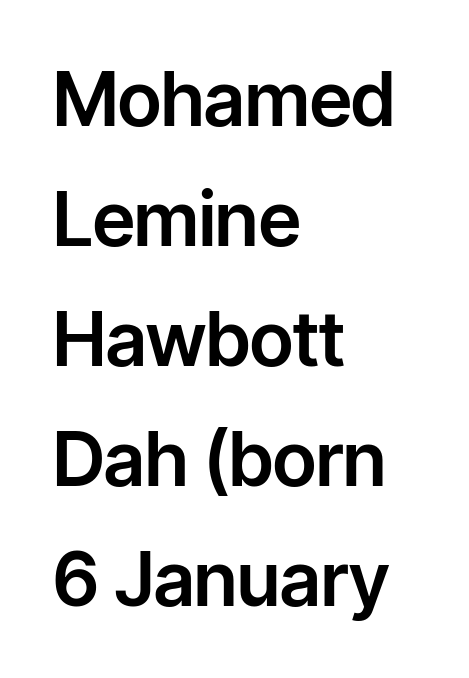
These lines are set flush left with a ragged right edge. Characters remain perfectly vertical along every line. Is there much room between lines? A standard amount, neither cramped nor airy. Quick note: underline off.
